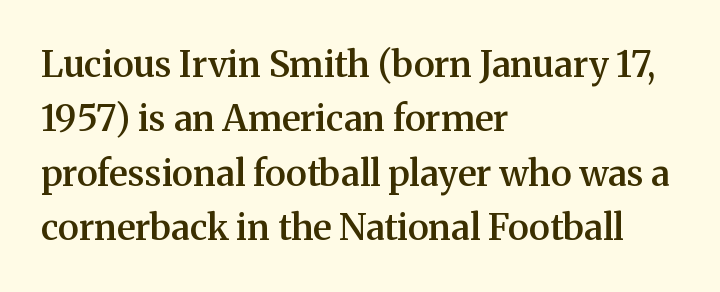
The image shows 36 px semibold serif type, upright; set left-aligned, normal line spacing (1.51x), normal letter spacing, not underlined; medium stroke contrast and a medium x-height.
